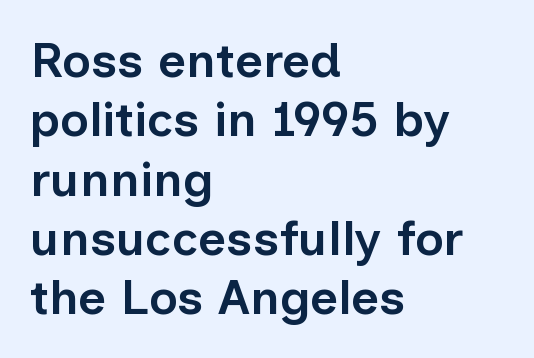
The image shows 49 px semibold sans-serif type, upright; set left-aligned, line spacing 1.21x, normal letter spacing, not underlined; low stroke contrast and a medium x-height.
